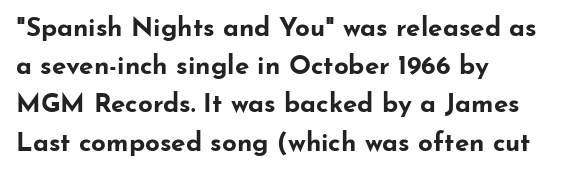
The image shows 26 px bold type, upright; set left-aligned, normal line spacing (1.47x), normal letter spacing, not underlined.
